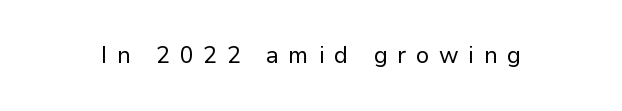
No word sits above an underline. No letter is thick-stroked: the sample isn't bold. The rendering inserts visible extra space after every character. A typesetter would mark this as roman, not italic.
